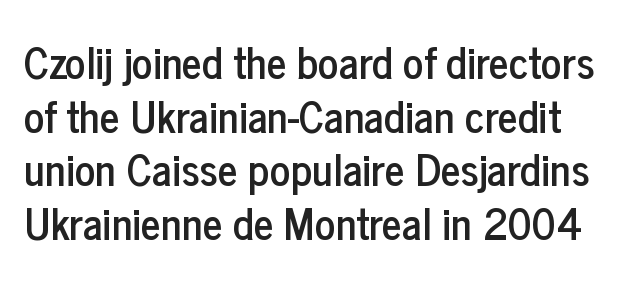
Q: Is the text italic (slanted)? A: No, it is upright.
Q: Is the typeface a serif or a sans-serif typeface? A: Sans-serif.
Q: Is the text underlined? A: No.
Q: Is the spacing between letters normal or unusually wide? A: Normal.
Q: Is the spacing between lines tight, normal or loose? A: Normal.
Q: Width (condensed, normal, or wide)? A: Condensed.
Q: Stroke contrast? A: Low.
Q: x-height? A: Medium.
Q: Monospaced? A: No.
